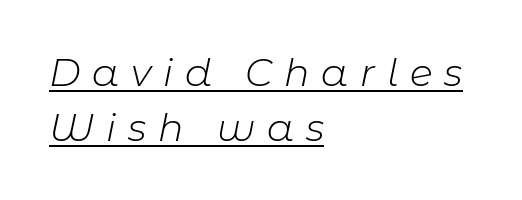
{"italic": "yes", "lean": "right", "slant_degrees": 11, "bold": "no", "weight": "light", "width": "normal", "stroke_contrast": "low", "x_height": "medium", "monospaced": "no", "underline": "yes", "align": "left", "line_spacing": "normal", "line_spacing_ratio": 1.44, "letter_spacing": "wide", "letter_spacing_em": 0.31, "glyph_px": 38}
